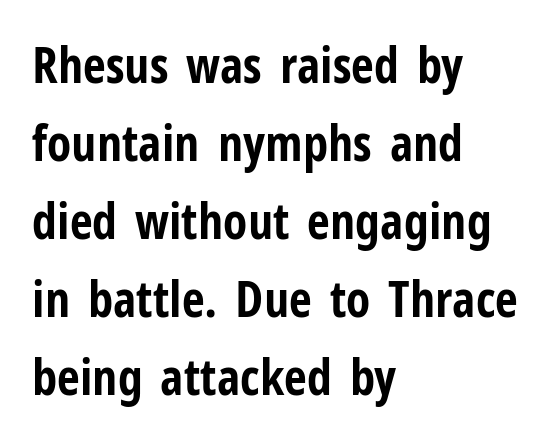
The image shows 50 px bold, condensed sans-serif type, upright; set left-aligned, normal line spacing (1.56x), normal letter spacing, not underlined; low stroke contrast and a medium x-height.
